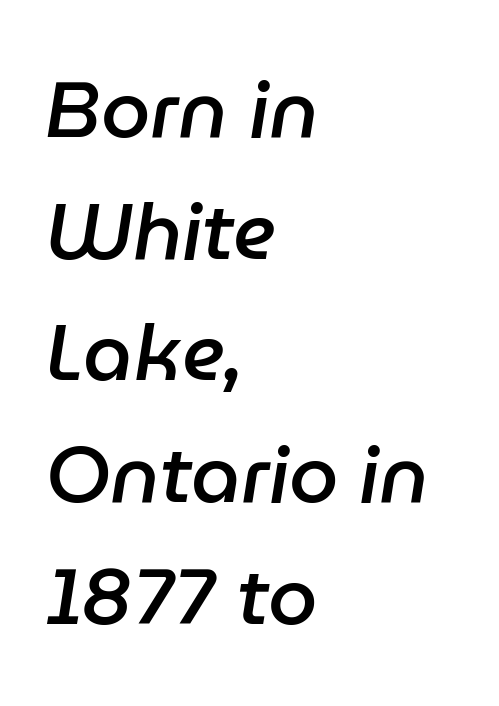
The words here are not underlined. Is this a fixed-width face? No — the glyphs have proportional, varying widths. Is there much room between lines? A standard amount, neither cramped nor airy. Compared with an ordinary text face, these strokes are moderately heavier — a semibold. Caption: multi-line text, flush left, ragged right. If you drew a line through each stem, it would be angled.
